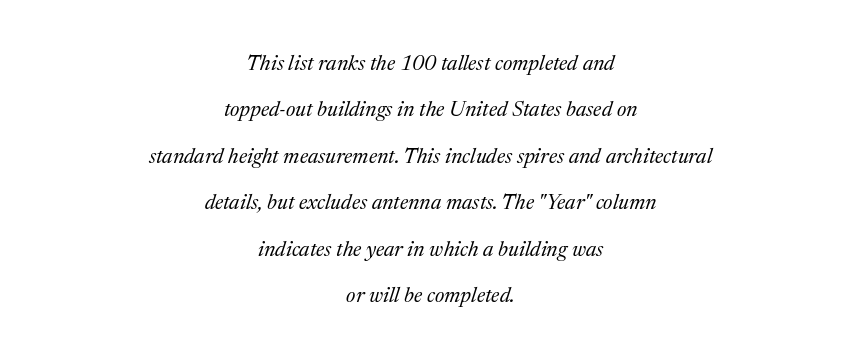
Q: Is the text bold? A: No.
Q: Is the text italic (slanted)? A: Yes, it leans right by about 17 degrees.
Q: Is the text underlined? A: No.
Q: How is the paragraph aligned? A: Centered.
Q: Is the spacing between letters normal or unusually wide? A: Normal.
Q: Is the spacing between lines tight, normal or loose? A: Loose.
